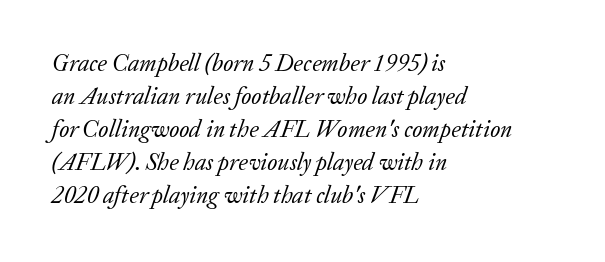
Each row of text sits above clean, open space. Style check: oblique. Line beginnings align vertically; line endings do not. Stems here are at most as thick as an everyday book face. In terms of leading, this rendering sits right in the middle.
